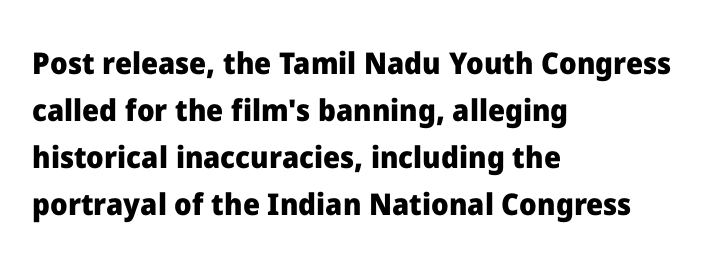
{"serif": "no", "italic": "no", "bold": "yes", "weight": "heavy", "width": "normal", "stroke_contrast": "low", "x_height": "medium", "monospaced": "no", "underline": "no", "align": "left", "line_spacing": "normal", "line_spacing_ratio": 1.57, "letter_spacing": "normal", "letter_spacing_em": 0.0, "glyph_px": 30}
